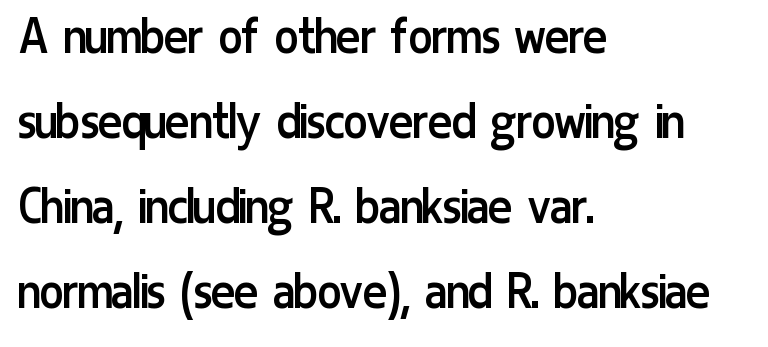
{"serif": "no", "italic": "no", "bold": "no", "weight": "regular", "width": "condensed", "stroke_contrast": "low", "x_height": "medium", "monospaced": "no", "underline": "no", "align": "left", "line_spacing": "normal", "line_spacing_ratio": 1.52, "letter_spacing": "normal", "letter_spacing_em": 0.0, "glyph_px": 56}
